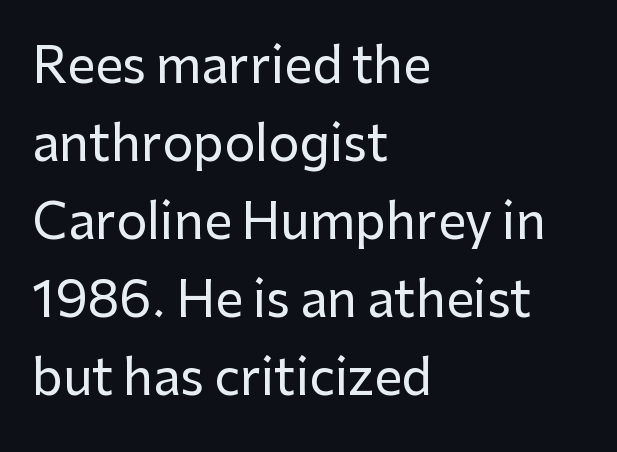
Q: Is the text italic (slanted)? A: No, it is upright.
Q: Is the typeface a serif or a sans-serif typeface? A: Sans-serif.
Q: Is the text underlined? A: No.
Q: How is the paragraph aligned? A: Left-aligned.
Q: Is the spacing between letters normal or unusually wide? A: Normal.
Q: Is the spacing between lines tight, normal or loose? A: Normal.
Q: Width (condensed, normal, or wide)? A: Normal.
Q: Stroke contrast? A: Low.
Q: x-height? A: Medium.
Q: Monospaced? A: No.
